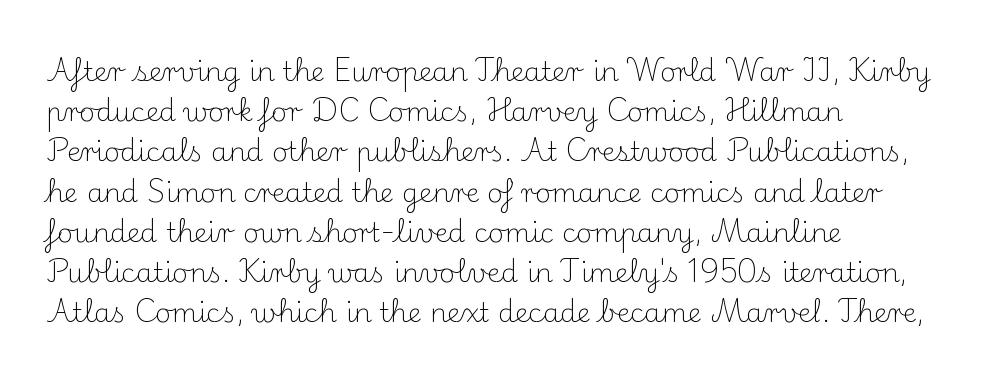
Q: Is the text bold? A: No.
Q: Is the text italic (slanted)? A: No, it is upright.
Q: Is the text underlined? A: No.
Q: How is the paragraph aligned? A: Left-aligned.
Q: Is the spacing between letters normal or unusually wide? A: Normal.
Q: Is the spacing between lines tight, normal or loose? A: Normal.
